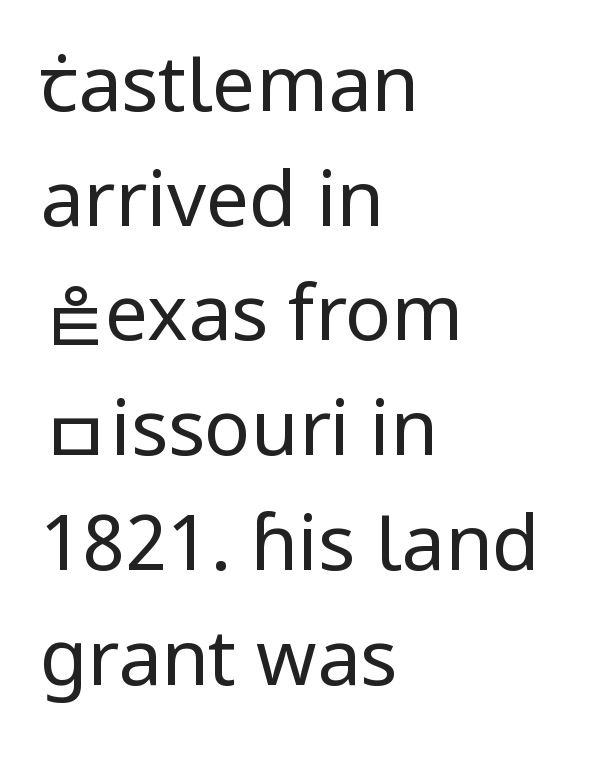
{"serif": "no", "italic": "no", "bold": "no", "weight": "regular", "width": "normal", "stroke_contrast": "low", "x_height": "medium", "monospaced": "no", "underline": "no", "align": "left", "line_spacing": "normal", "line_spacing_ratio": 1.49, "letter_spacing": "normal", "letter_spacing_em": 0.0, "glyph_px": 77}
